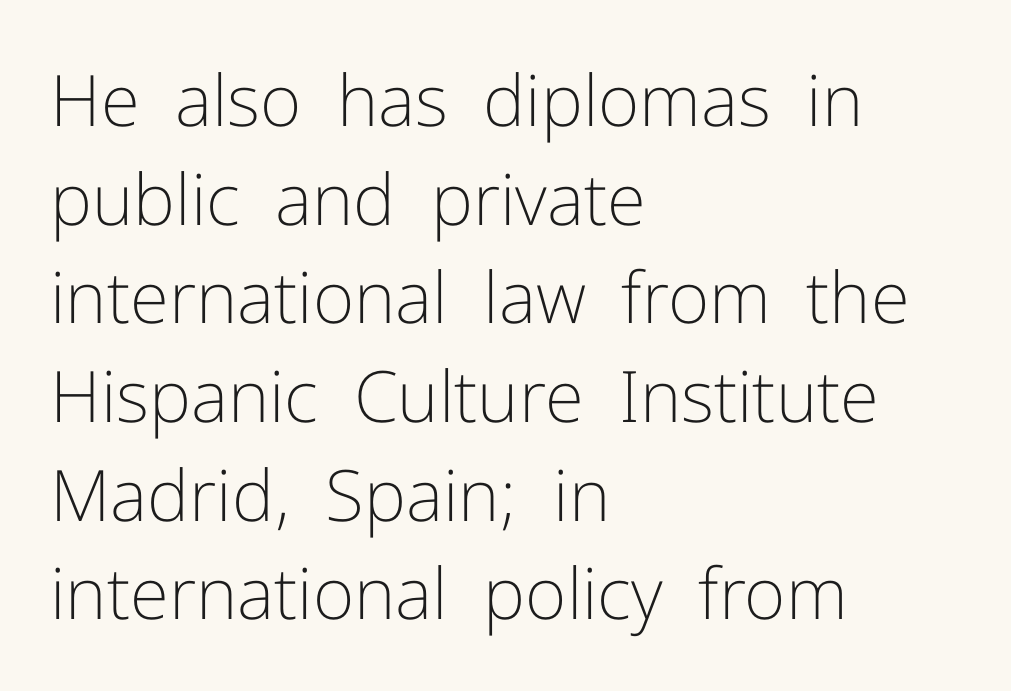
The image shows 71 px light sans-serif type, upright; set left-aligned, normal line spacing (1.39x), normal letter spacing, not underlined; low stroke contrast and a medium x-height.
